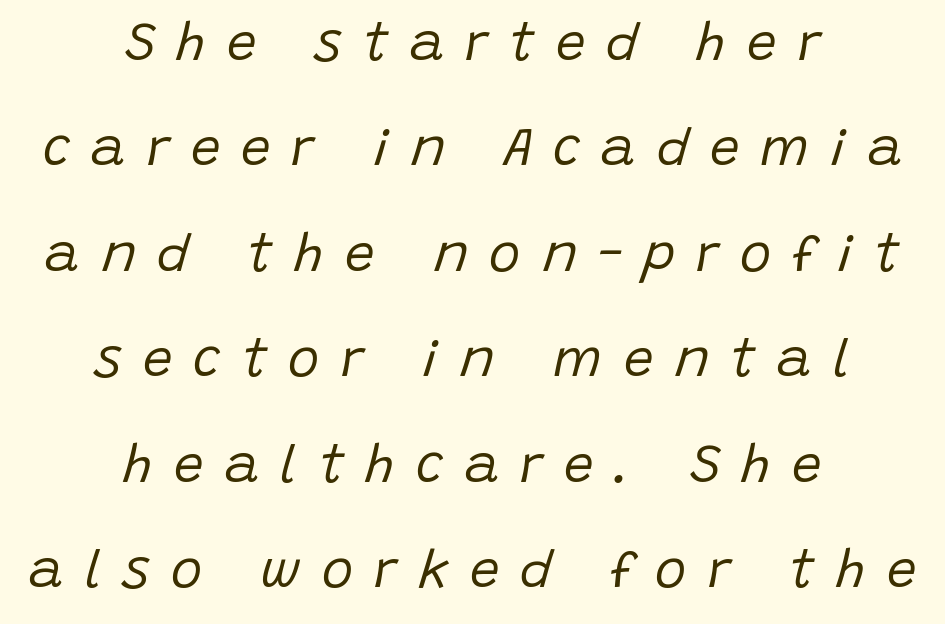
{"italic": "yes", "lean": "right", "slant_degrees": 15, "bold": "no", "weight": "regular", "width": "normal", "stroke_contrast": "low", "x_height": "large", "monospaced": "no", "underline": "no", "align": "center", "line_spacing": "loose", "line_spacing_ratio": 1.99, "letter_spacing": "wide", "letter_spacing_em": 0.4, "glyph_px": 53}
